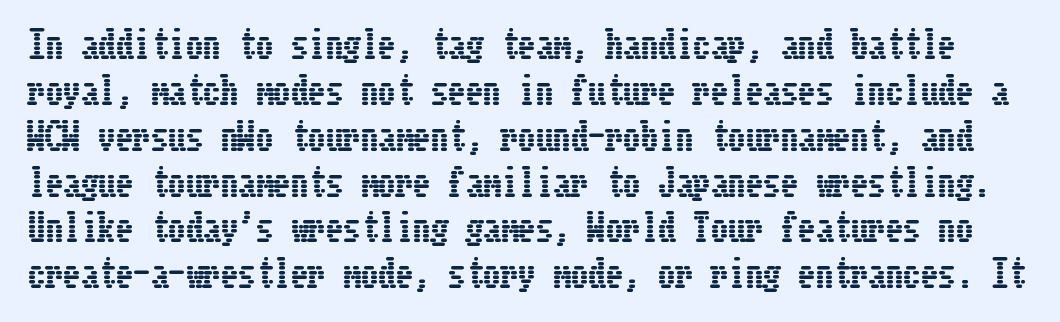
The passage shown is not underscored anywhere. Does extra space separate the letters? No, they use regular spacing. Every stem runs plumb, perpendicular to the baseline. Leading: standard.
